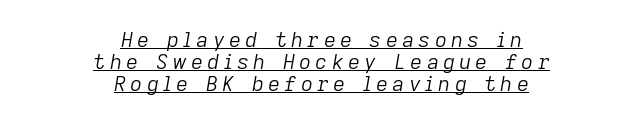
Q: Is the text bold? A: No.
Q: Is the text italic (slanted)? A: Yes, it leans right by about 9 degrees.
Q: Is the text underlined? A: Yes.
Q: How is the paragraph aligned? A: Centered.
Q: Is the spacing between letters normal or unusually wide? A: Unusually wide.
Q: Is the spacing between lines tight, normal or loose? A: Tight.
